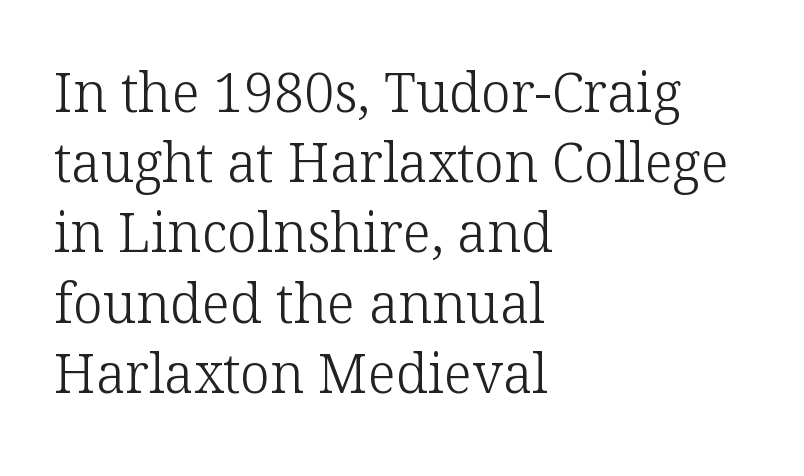
The image shows 54 px light serif type, upright; set left-aligned, normal line spacing (1.3x), normal letter spacing, not underlined; low stroke contrast and a medium x-height.
